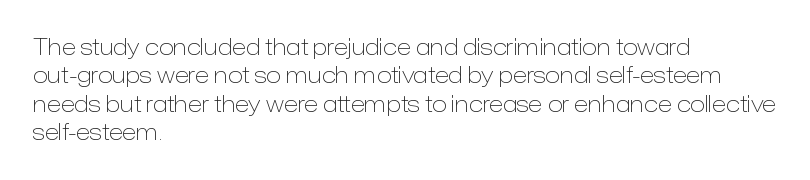
Q: Is the text bold? A: No.
Q: Is the text italic (slanted)? A: No, it is upright.
Q: Is the text underlined? A: No.
Q: How is the paragraph aligned? A: Left-aligned.
Q: Is the spacing between letters normal or unusually wide? A: Normal.
Q: Is the spacing between lines tight, normal or loose? A: Normal.
